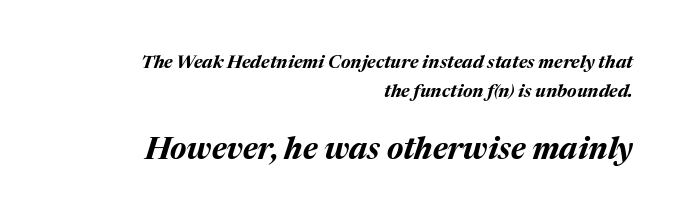
{"italic": "yes", "lean": "right", "slant_degrees": 17, "bold": "yes", "weight": "bold", "width": "normal", "stroke_contrast": "medium", "x_height": "medium", "monospaced": "no", "underline": "no", "align": "right", "line_spacing": "normal", "line_spacing_ratio": 1.59, "letter_spacing": "normal", "letter_spacing_em": 0.0, "larger_block": "second", "size_ratio": 1.72, "glyph_px": 31}
